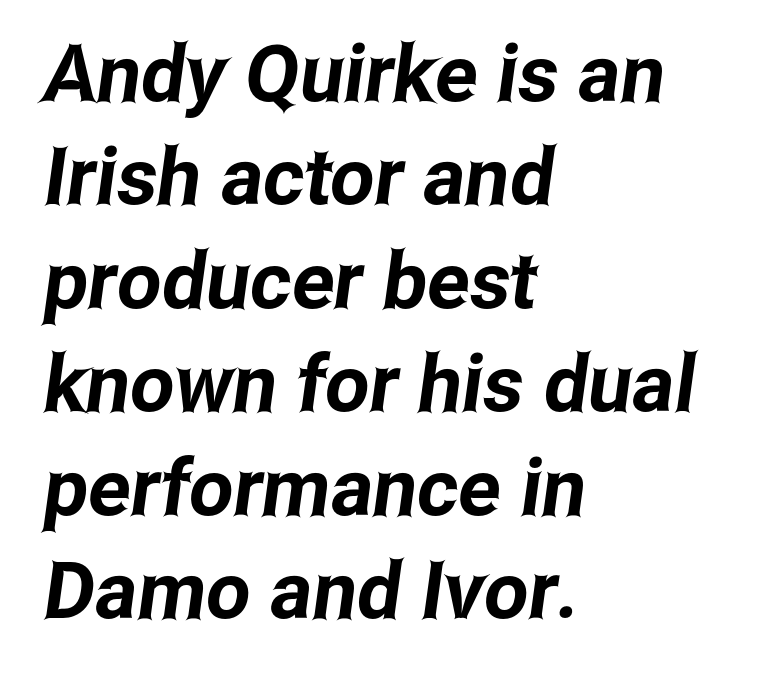
{"serif": "no", "width": "condensed", "stroke_contrast": "low", "x_height": "medium", "monospaced": "no", "underline": "no", "align": "left", "line_spacing": "normal", "line_spacing_ratio": 1.31, "letter_spacing": "normal", "letter_spacing_em": 0.0, "glyph_px": 79}
